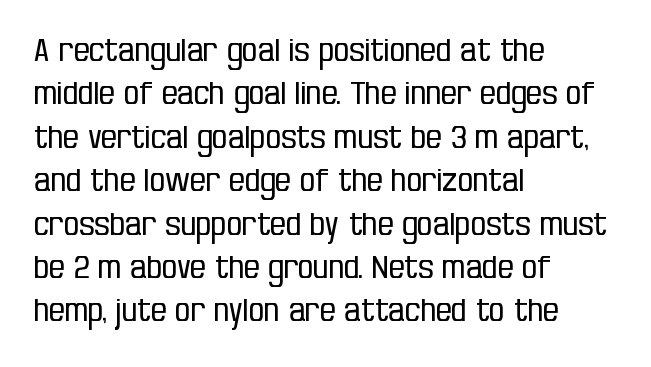
Q: Is the text bold? A: No.
Q: Is the text italic (slanted)? A: No, it is upright.
Q: Is the typeface a serif or a sans-serif typeface? A: Sans-serif.
Q: Is the text underlined? A: No.
Q: How is the paragraph aligned? A: Left-aligned.
Q: Is the spacing between letters normal or unusually wide? A: Normal.
Q: Is the spacing between lines tight, normal or loose? A: Normal.
Q: Width (condensed, normal, or wide)? A: Condensed.
Q: Stroke contrast? A: Low.
Q: x-height? A: Large.
Q: Monospaced? A: No.
